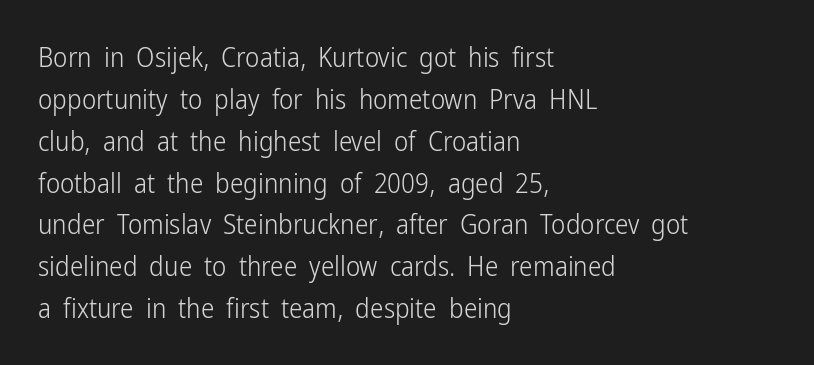
Anything drawn beneath the words? Only blank space. Each word holds together tightly as a unit, with standard inter-letter gaps. Each stroke keeps to a modest, everyday thickness or less. Normally led — the rows are evenly, conventionally spaced. In CSS terms this would be text-align: left. Does the lettering tilt? It doesn't — this is upright.
